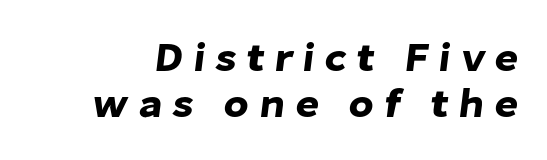
Think of a printed novel: that variable character pitch is what you see here. The foot of each line stays bare and open. This sample uses expanded letter spacing, leaving extra air between glyphs. Letterform terminals end flat and unadorned throughout the passage.
